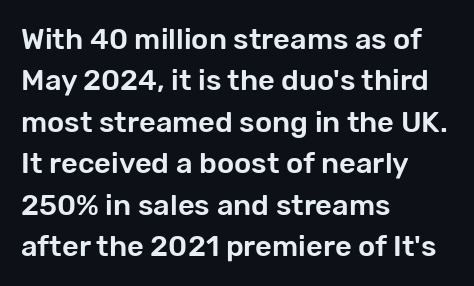
{"serif": "no", "italic": "no", "width": "normal", "stroke_contrast": "low", "x_height": "medium", "monospaced": "no", "underline": "no", "align": "left", "line_spacing": "normal", "line_spacing_ratio": 1.43, "letter_spacing": "normal", "letter_spacing_em": 0.0, "glyph_px": 29}
